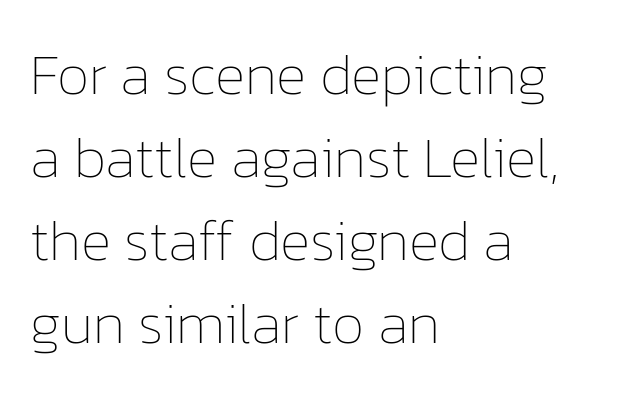
{"italic": "no", "bold": "no", "weight": "thin", "width": "normal", "stroke_contrast": "low", "x_height": "medium", "monospaced": "no", "underline": "no", "align": "left", "line_spacing": "normal", "line_spacing_ratio": 1.43, "letter_spacing": "normal", "letter_spacing_em": 0.0, "glyph_px": 58}
